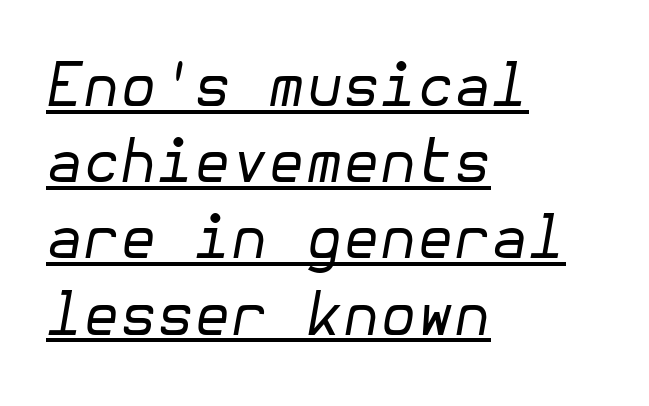
The image shows 60 px regular-weight type, italic (leaning right); set left-aligned, normal line spacing (1.27x), normal letter spacing, underlined; low stroke contrast and a medium x-height.
